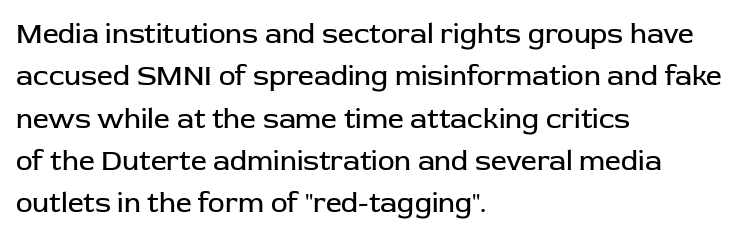
The image shows 28 px regular-weight sans-serif type, upright; set left-aligned, normal line spacing (1.51x), normal letter spacing, not underlined; low stroke contrast and a medium x-height.
